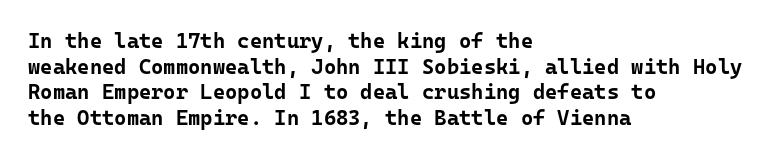
The image shows 21 px bold type, upright; set left-aligned, line spacing 1.22x, normal letter spacing, not underlined.
